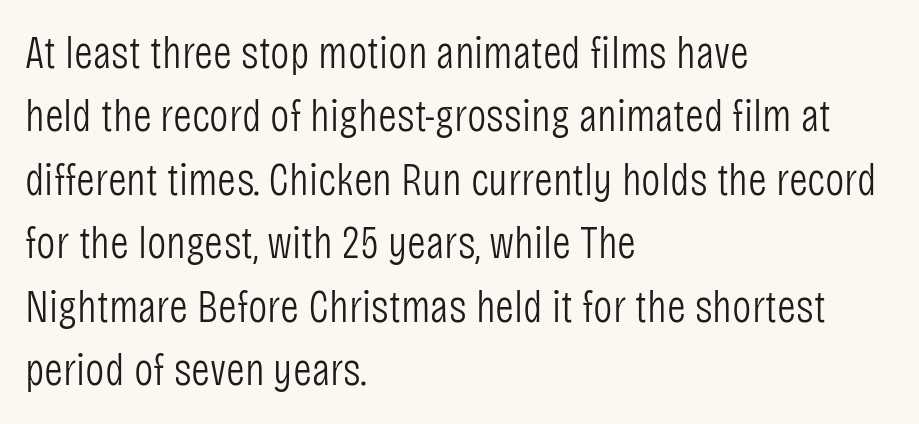
Q: Is the text bold? A: No.
Q: Is the text italic (slanted)? A: No, it is upright.
Q: Is the typeface a serif or a sans-serif typeface? A: Sans-serif.
Q: Is the text underlined? A: No.
Q: How is the paragraph aligned? A: Left-aligned.
Q: Is the spacing between letters normal or unusually wide? A: Normal.
Q: Is the spacing between lines tight, normal or loose? A: Normal.
Q: Width (condensed, normal, or wide)? A: Condensed.
Q: Stroke contrast? A: Low.
Q: x-height? A: Large.
Q: Monospaced? A: No.
